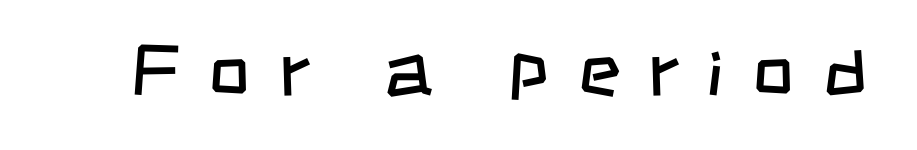
{"serif": "no", "bold": "no", "weight": "regular", "width": "condensed", "stroke_contrast": "low", "x_height": "large", "monospaced": "no", "underline": "no", "letter_spacing": "wide", "letter_spacing_em": 0.39, "glyph_px": 73}
